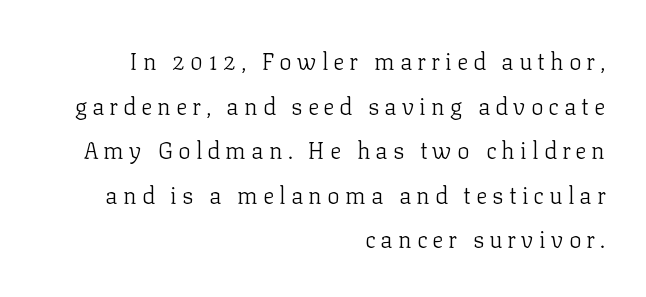
{"italic": "no", "bold": "no", "underline": "no", "align": "right", "line_spacing": "loose", "line_spacing_ratio": 1.94, "letter_spacing": "wide", "letter_spacing_em": 0.23, "glyph_px": 23}
